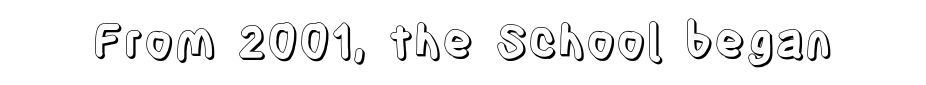
The lettering stays uniformly vertical, giving the passage a roman look. Honestly, there is no underline to notice here at all. This sample has the flowing, uneven cadence of proportional lettering. The type is set solid horizontally, with unmodified tracking.
